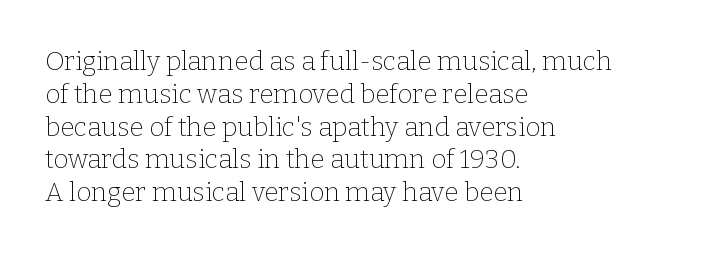
{"italic": "no", "bold": "no", "underline": "no", "align": "left", "line_spacing": "normal", "line_spacing_ratio": 1.26, "letter_spacing": "normal", "letter_spacing_em": 0.0, "glyph_px": 26}
